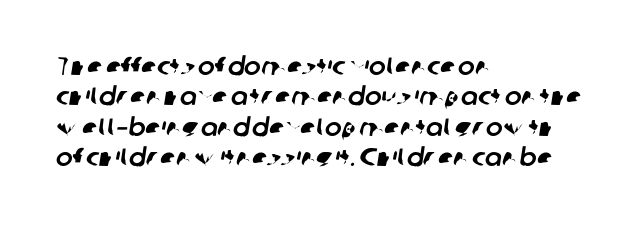
Caption: standard tracking, unaltered. Layout note: lines flush left. Beneath every word, the page is bare.
